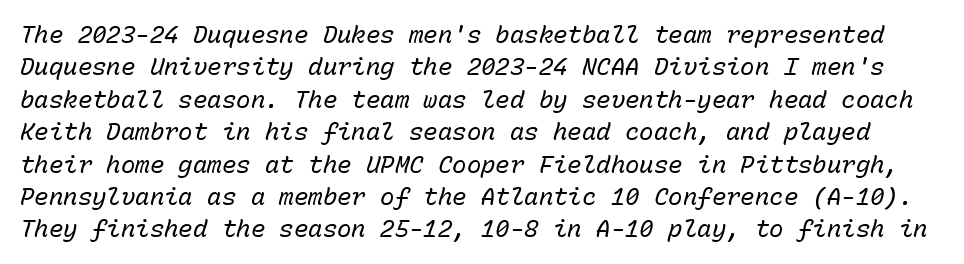
The image shows 24 px text type, italic (leaning right); set normal line spacing (1.35x), normal letter spacing, not underlined.
